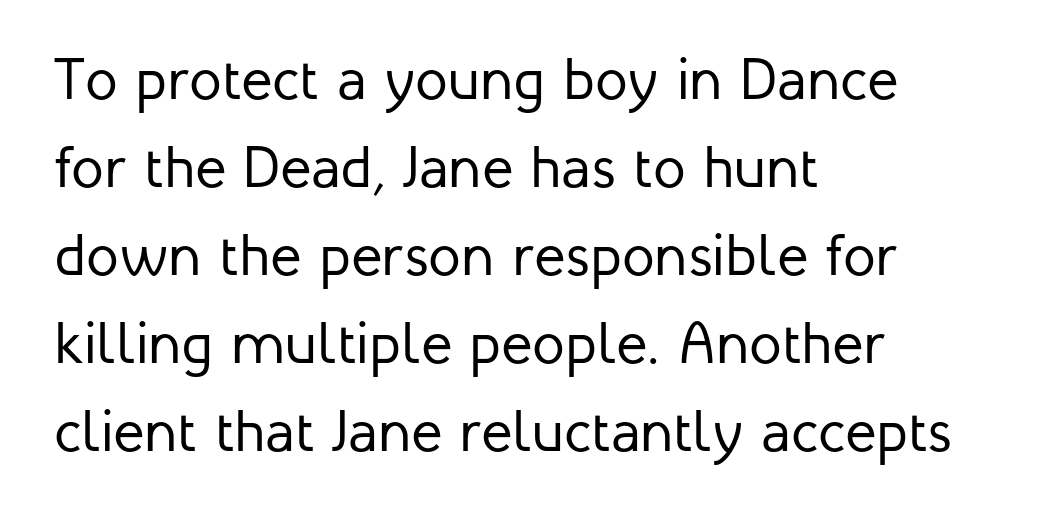
Posture: upright roman. Proportional: the letters do not fall into vertical columns. The passage shown is typeset with a sans-serif family. Horizontal bands of white between lines are of average thickness.
